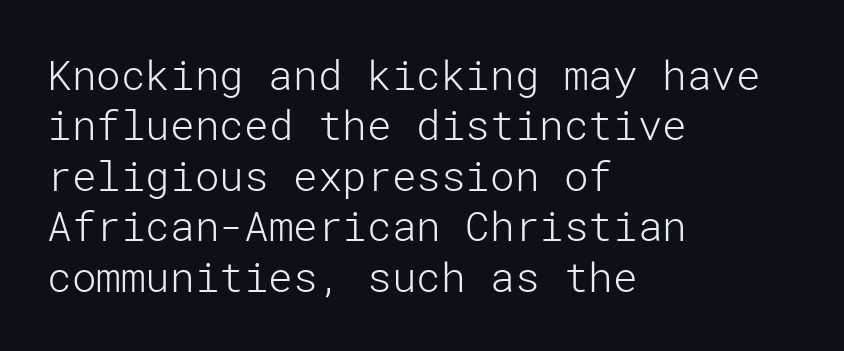
One-word summary of the alignment: left. Caption: standard tracking, unaltered. Ink coverage per letter is moderate at most. Underline: absent.
